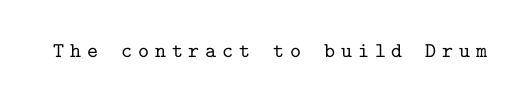
The tracking reads as deliberately expanded to a designer's eye. The letters stand upright; this is a roman face. Anything drawn beneath the words? Only blank space.
